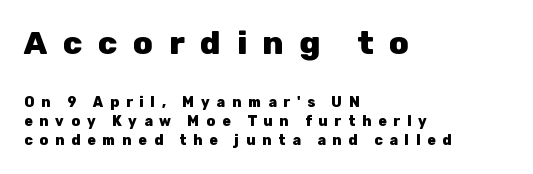
Q: Is the text bold? A: Yes.
Q: Is the text italic (slanted)? A: No, it is upright.
Q: Is the typeface a serif or a sans-serif typeface? A: Sans-serif.
Q: Is the text underlined? A: No.
Q: How is the paragraph aligned? A: Left-aligned.
Q: Is the spacing between letters normal or unusually wide? A: Unusually wide.
Q: Is the spacing between lines tight, normal or loose? A: Normal.
Q: Which block of text is set in a larger size, the first (top) or the second (bottom)? A: The first (top) one.
Q: Width (condensed, normal, or wide)? A: Normal.
Q: Stroke contrast? A: Low.
Q: x-height? A: Medium.
Q: Monospaced? A: No.
